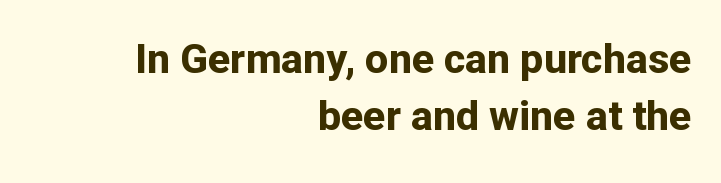
Q: Is the text bold? A: Yes.
Q: Is the text italic (slanted)? A: No, it is upright.
Q: Is the typeface a serif or a sans-serif typeface? A: Sans-serif.
Q: Is the text underlined? A: No.
Q: How is the paragraph aligned? A: Right-aligned.
Q: Is the spacing between letters normal or unusually wide? A: Normal.
Q: Is the spacing between lines tight, normal or loose? A: Normal.
Q: Width (condensed, normal, or wide)? A: Normal.
Q: Stroke contrast? A: Low.
Q: x-height? A: Medium.
Q: Monospaced? A: No.
